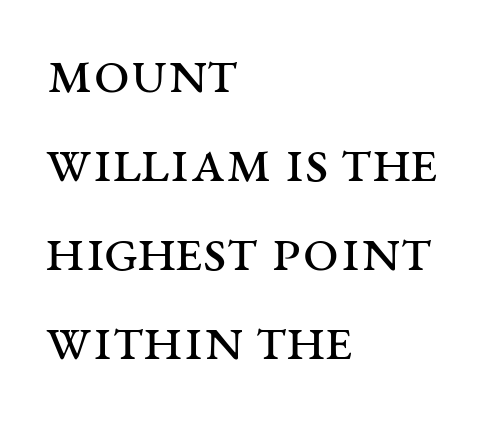
Does the leading feel generous? No, just average. Weight: not bold — regular or lighter. What kind of face is this? One with serifs. Proportional: the letters do not fall into vertical columns. Type without underlining. Casual observation: everything's shoved over to the left.
